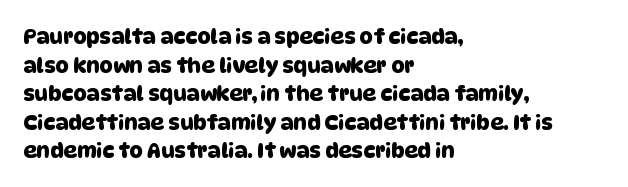
If you drew a ruler down the left edge, every line would touch it. Lines of text with bare space underneath. Regarding leading, the lines here are spaced in the standard way. Standard letterfit; no display-style spreading of the glyphs.
